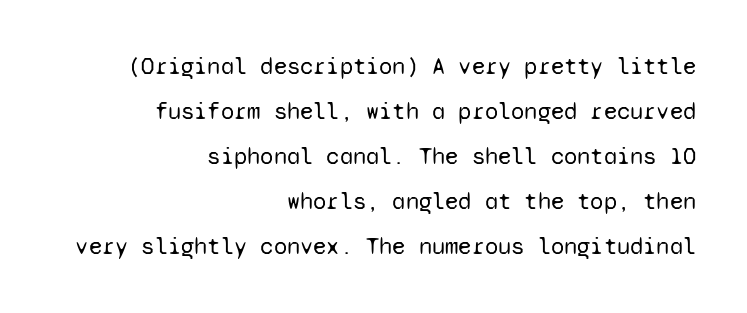
The passage is arranged like a letterhead date or caption credit — flush right. A roman cut, with each character standing at attention. Vertical stems look standard width or narrower in stroke. Default kerning and tracking; the words read as compact shapes. Check the space under the baseline: it is left empty.
